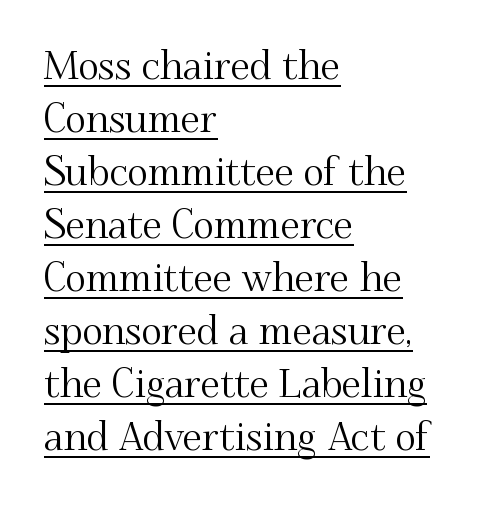
Is this a fixed-width face? No — the glyphs have proportional, varying widths. Vertical strokes here are truly vertical. A typesetter would call this zero additional tracking. The glyphs are accompanied by a horizontal stroke just below them.
